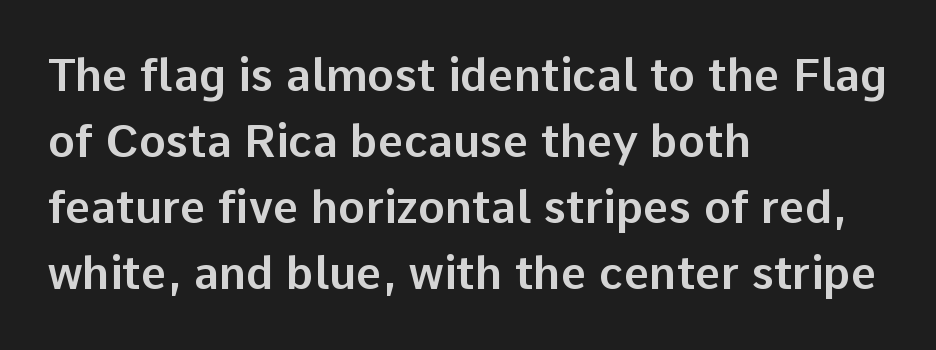
{"serif": "no", "italic": "no", "width": "normal", "stroke_contrast": "low", "x_height": "medium", "monospaced": "no", "underline": "no", "align": "left", "line_spacing": "normal", "line_spacing_ratio": 1.47, "letter_spacing": "normal", "letter_spacing_em": 0.0, "glyph_px": 45}
